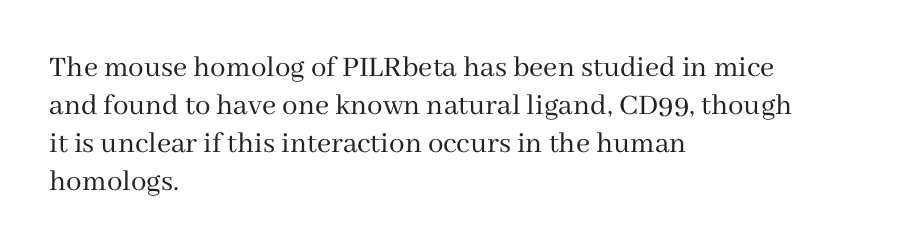
The image shows 31 px regular-weight serif type, upright; set left-aligned, line spacing 1.23x, normal letter spacing, not underlined; medium stroke contrast and a medium x-height.
